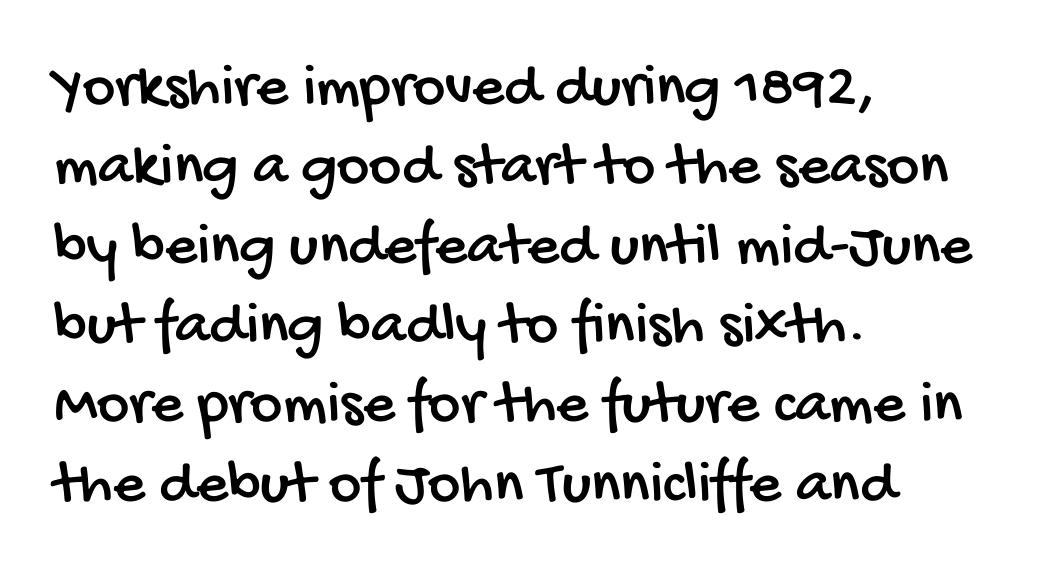
Rule under the text: the space is simply empty. What's the leading like? Ordinary, nothing unusual. The rendering uses natural spacing where letterforms have individual widths. Standard letterfit; no display-style spreading of the glyphs. Line starts are locked; line ends wander. No feet cap the strokes, marking this as sans-serif type.
